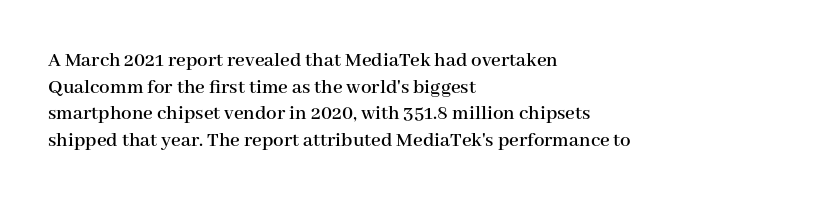
Q: Is the text italic (slanted)? A: No, it is upright.
Q: Is the text underlined? A: No.
Q: How is the paragraph aligned? A: Left-aligned.
Q: Is the spacing between letters normal or unusually wide? A: Normal.
Q: Is the spacing between lines tight, normal or loose? A: Normal.
